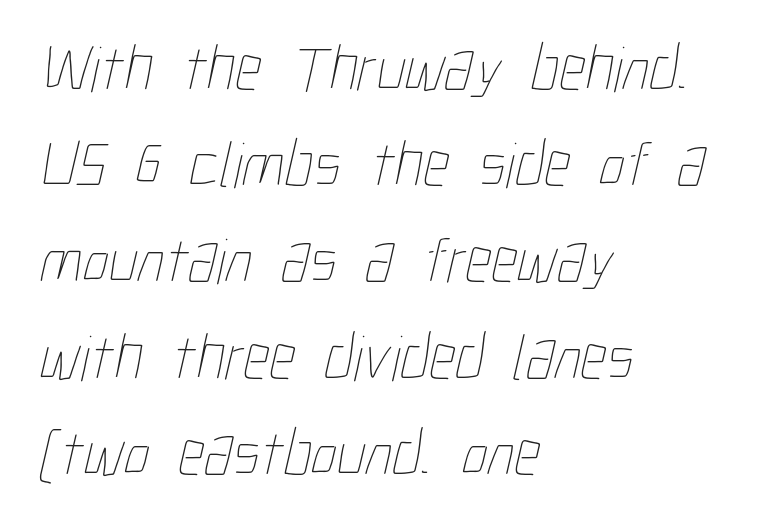
In CSS terms this would be text-align: left. Interline gaps are of average width in this sample. A light-to-regular cut is what we see here. The horizontal fit of the characters is conventional and even. The string is rendered with underlining switched off.
